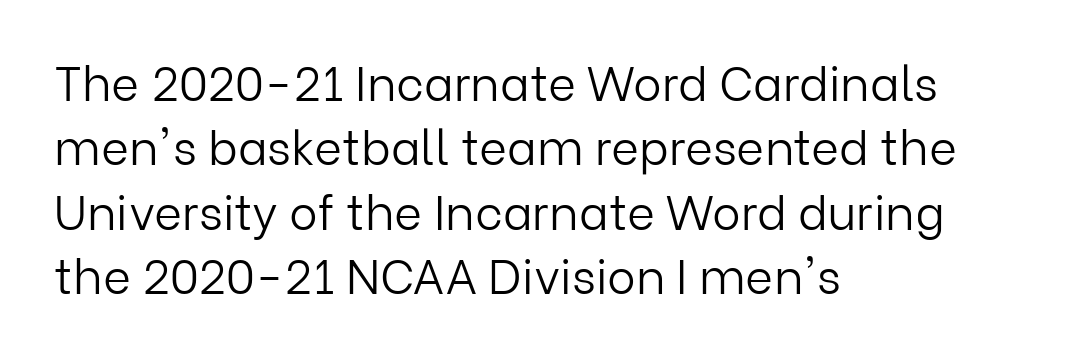
The image shows 48 px light sans-serif type, upright; set left-aligned, normal line spacing (1.34x), normal letter spacing, not underlined; low stroke contrast and a medium x-height.
